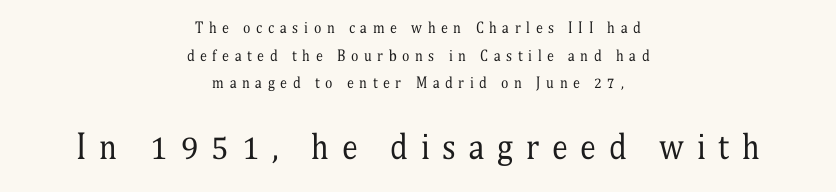
{"serif": "yes", "italic": "no", "bold": "no", "weight": "regular", "width": "condensed", "stroke_contrast": "medium", "x_height": "medium", "monospaced": "no", "underline": "no", "align": "center", "line_spacing": "loose", "line_spacing_ratio": 1.97, "letter_spacing": "wide", "letter_spacing_em": 0.4, "larger_block": "second", "size_ratio": 2.29, "glyph_px": 32}
